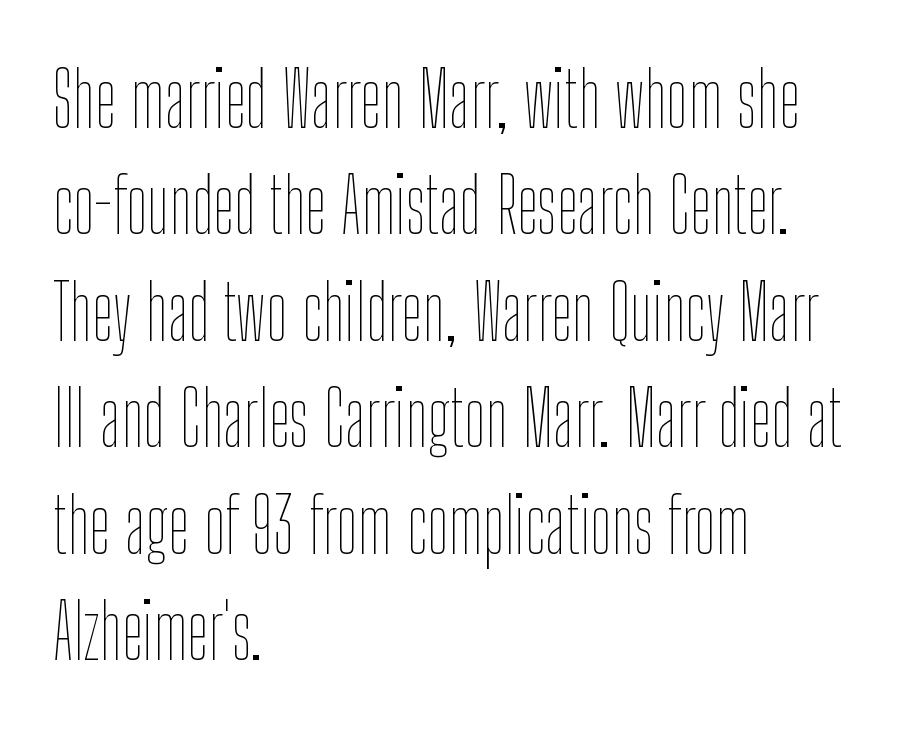
Q: Is the text bold? A: No.
Q: Is the text italic (slanted)? A: No, it is upright.
Q: Is the text underlined? A: No.
Q: How is the paragraph aligned? A: Left-aligned.
Q: Is the spacing between letters normal or unusually wide? A: Normal.
Q: Is the spacing between lines tight, normal or loose? A: Normal.
Q: Width (condensed, normal, or wide)? A: Condensed.
Q: Stroke contrast? A: Low.
Q: x-height? A: Medium.
Q: Monospaced? A: No.
